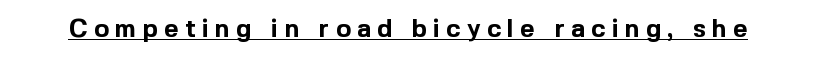
The image shows 25 px bold type, upright; set unusually wide letter spacing (+0.25 em), underlined.
